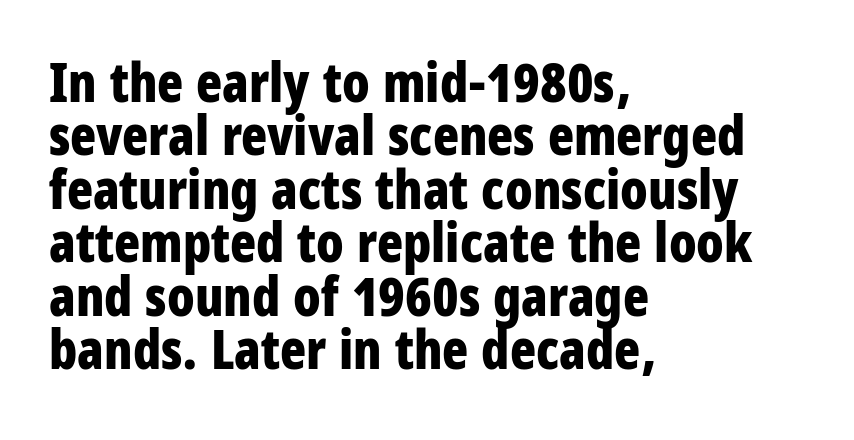
The image shows 54 px bold, condensed sans-serif type, upright; set left-aligned, tight line spacing (0.99x), normal letter spacing, not underlined; low stroke contrast and a large x-height.
